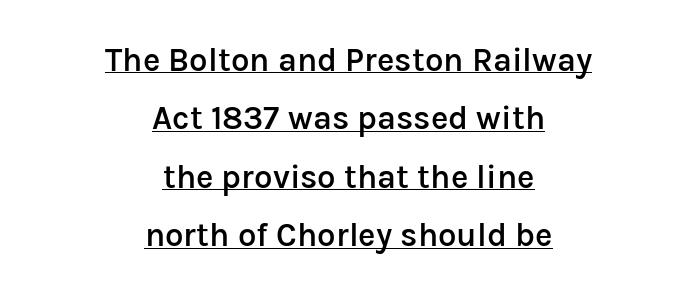
A typesetter would mark this as roman, not italic. Tracking value appears to be zero — textbook default spacing. Font category for this specimen: sans-serif. The face used here is proportionally spaced, like ordinary book or web type.
